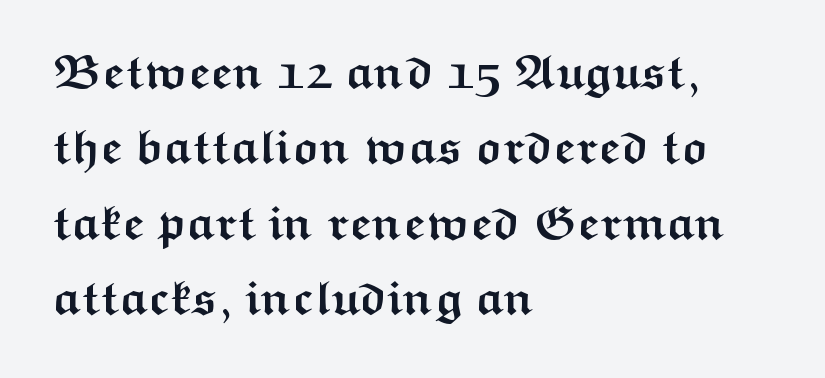
{"serif": "no", "italic": "no", "bold": "yes", "weight": "semibold", "width": "wide", "stroke_contrast": "medium", "x_height": "medium", "monospaced": "no", "underline": "no", "align": "left", "line_spacing": "normal", "line_spacing_ratio": 1.57, "letter_spacing": "normal", "letter_spacing_em": 0.0, "glyph_px": 48}
